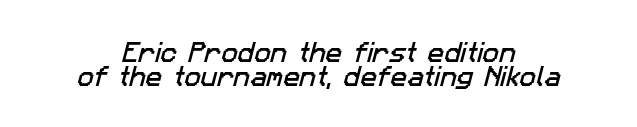
Q: Is the text underlined? A: No.
Q: How is the paragraph aligned? A: Centered.
Q: Is the spacing between letters normal or unusually wide? A: Normal.
Q: Is the spacing between lines tight, normal or loose? A: Tight.
